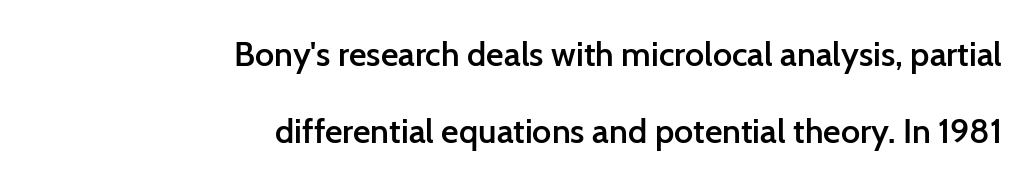
Q: Is the text bold? A: Semi-bold.
Q: Is the text italic (slanted)? A: No, it is upright.
Q: Is the typeface a serif or a sans-serif typeface? A: Sans-serif.
Q: Is the text underlined? A: No.
Q: How is the paragraph aligned? A: Right-aligned.
Q: Is the spacing between letters normal or unusually wide? A: Normal.
Q: Is the spacing between lines tight, normal or loose? A: Loose.
Q: Width (condensed, normal, or wide)? A: Normal.
Q: Stroke contrast? A: Low.
Q: x-height? A: Medium.
Q: Monospaced? A: No.
